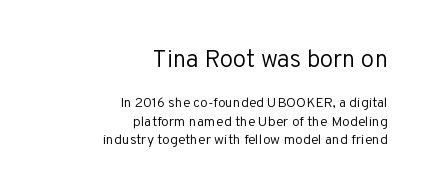
Teacher's note: observe the even right margin — that is flush-right alignment. Does extra space separate the letters? No, they use regular spacing. The passage shown stacks its lines at a standard gap. You can tell it's not italic because the verticals are truly vertical. The passage shown begins with its larger block and ends with its smaller one. The font is comparable to plain body text, perhaps lighter.
